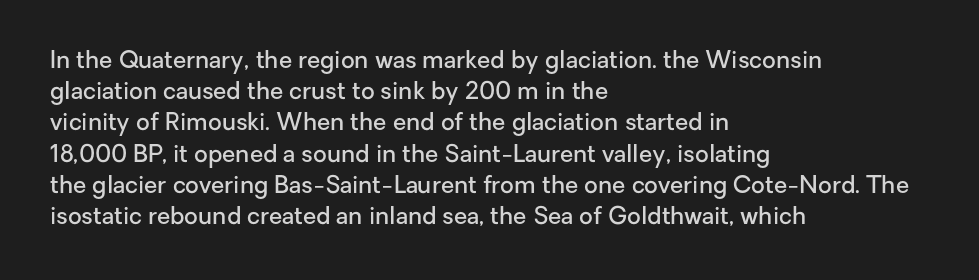
Q: Is the text bold? A: Semi-bold.
Q: Is the text italic (slanted)? A: No, it is upright.
Q: Is the text underlined? A: No.
Q: How is the paragraph aligned? A: Left-aligned.
Q: Is the spacing between letters normal or unusually wide? A: Normal.
Q: Is the spacing between lines tight, normal or loose? A: Normal.
